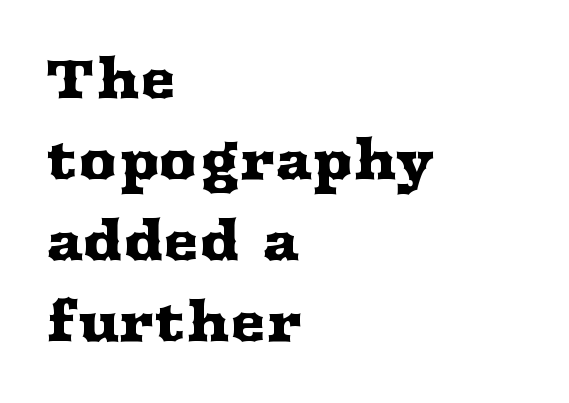
Line spacing here is normal. Only glyphs here, with clear space below each row. No italicization has been applied; the sample stays upright. The lines in this sample share a left origin and differ only in where they stop. The designer went with a serif here, giving each stem small feet. Think of a printed novel: that variable character pitch is what you see here.
